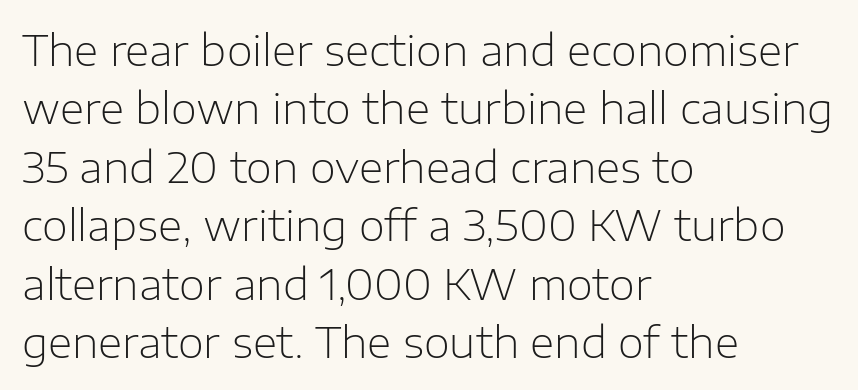
Q: Is the text bold? A: No.
Q: Is the text italic (slanted)? A: No, it is upright.
Q: Is the typeface a serif or a sans-serif typeface? A: Sans-serif.
Q: Is the text underlined? A: No.
Q: How is the paragraph aligned? A: Left-aligned.
Q: Is the spacing between letters normal or unusually wide? A: Normal.
Q: Is the spacing between lines tight, normal or loose? A: Normal.
Q: Width (condensed, normal, or wide)? A: Normal.
Q: Stroke contrast? A: Low.
Q: x-height? A: Medium.
Q: Monospaced? A: No.
